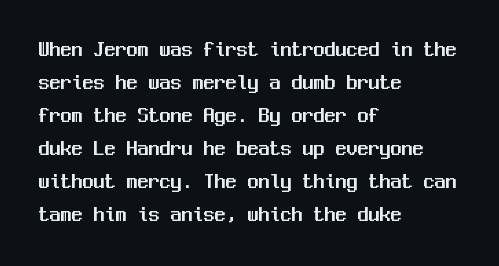
{"italic": "no", "underline": "no", "align": "left", "line_spacing": "normal", "line_spacing_ratio": 1.5, "letter_spacing": "normal", "letter_spacing_em": 0.0, "glyph_px": 22}
